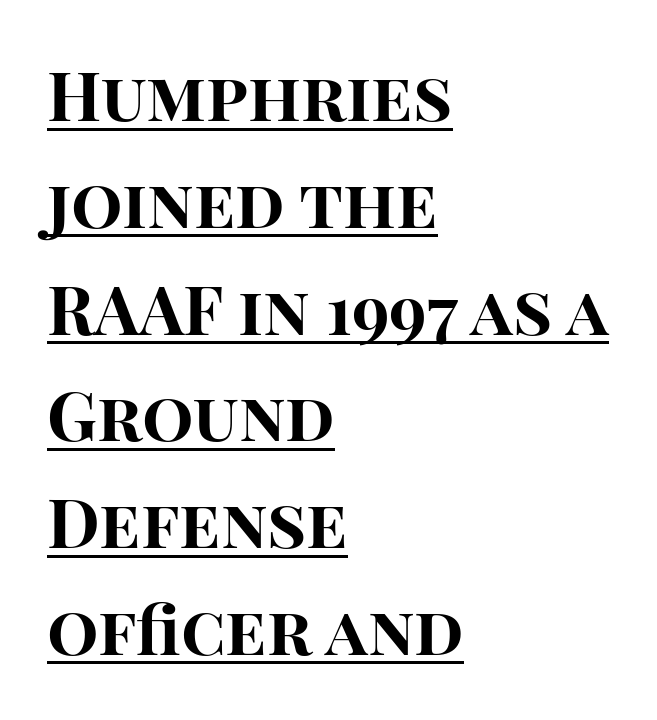
{"serif": "no", "italic": "no", "bold": "yes", "weight": "bold", "width": "normal", "stroke_contrast": "high", "x_height": "large", "monospaced": "no", "underline": "yes", "align": "left", "line_spacing": "normal", "line_spacing_ratio": 1.57, "letter_spacing": "normal", "letter_spacing_em": 0.0, "glyph_px": 68}
